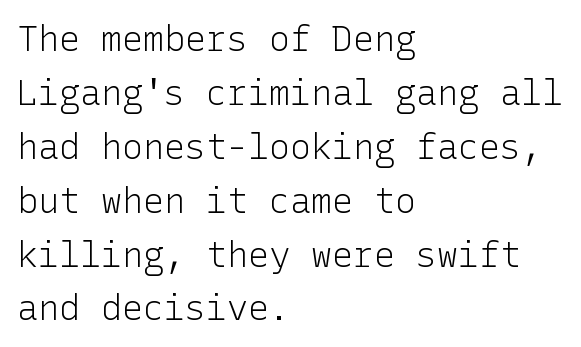
{"serif": "no", "italic": "no", "bold": "no", "weight": "light", "width": "normal", "stroke_contrast": "low", "x_height": "medium", "underline": "no", "align": "left", "line_spacing": "normal", "line_spacing_ratio": 1.54, "letter_spacing": "normal", "letter_spacing_em": 0.0, "glyph_px": 35}
